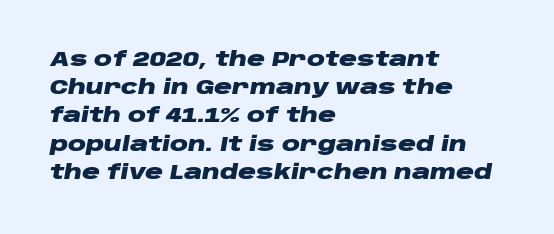
Q: Is the text bold? A: Yes.
Q: Is the text italic (slanted)? A: Yes, it leans right by about 10 degrees.
Q: Is the text underlined? A: No.
Q: How is the paragraph aligned? A: Left-aligned.
Q: Is the spacing between letters normal or unusually wide? A: Normal.
Q: Is the spacing between lines tight, normal or loose? A: Normal.
